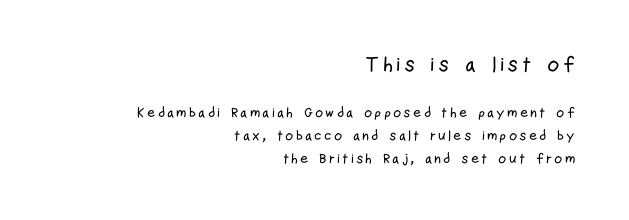
Q: Is the text italic (slanted)? A: No, it is upright.
Q: Is the text underlined? A: No.
Q: How is the paragraph aligned? A: Right-aligned.
Q: Is the spacing between lines tight, normal or loose? A: Normal.
Q: Which block of text is set in a larger size, the first (top) or the second (bottom)? A: The first (top) one.
